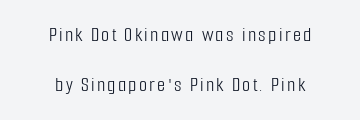
The image shows 21 px text type, upright; set centered, loose line spacing (2.38x), not underlined.
